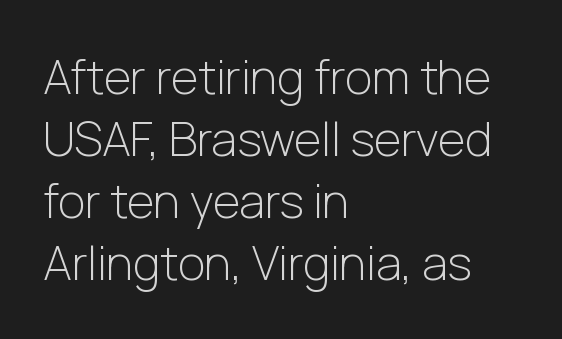
The rag falls on the right side of this text block. What stands out about the letter spacing? Nothing — it is the standard amount. This rendering features lettering with no underline. Does the lettering tilt? It doesn't — this is upright. One glance says typical: line gaps are just what's usual. Examine the stroke ends and you'll find no serifs.
